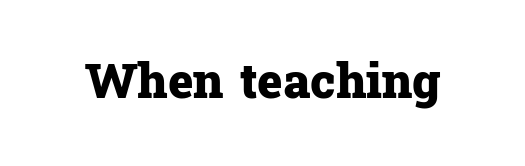
The image shows 48 px heavy serif type, upright; set normal letter spacing, not underlined; low stroke contrast and a medium x-height.
